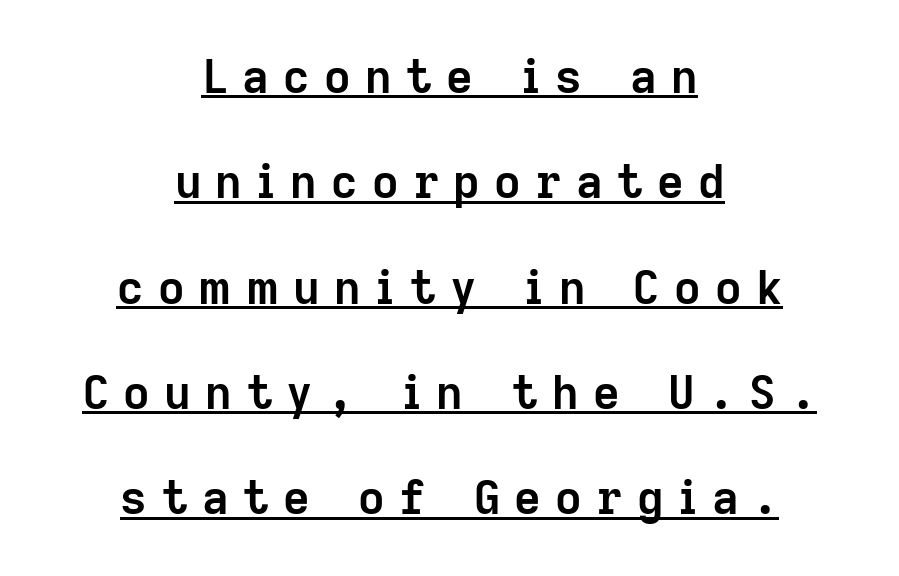
The image shows 46 px semibold sans-serif type, upright; set centered, loose line spacing (2.29x), unusually wide letter spacing (+0.31 em), underlined; low stroke contrast and a medium x-height.
